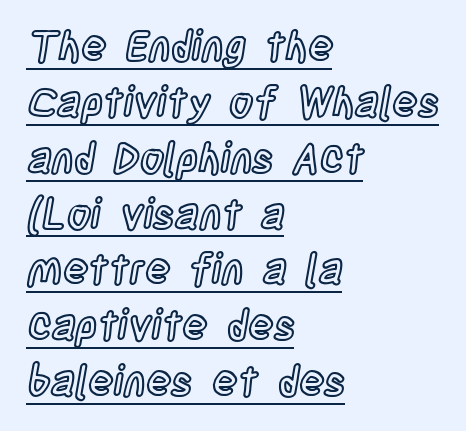
The image shows 42 px condensed type; set left-aligned, normal line spacing (1.33x), normal letter spacing, underlined; a large x-height.
